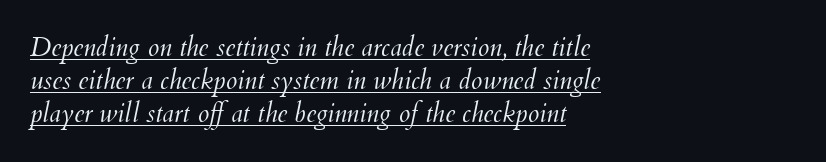
The image shows 26 px text type, italic (leaning right); set left-aligned, normal line spacing (1.26x), normal letter spacing, underlined.
